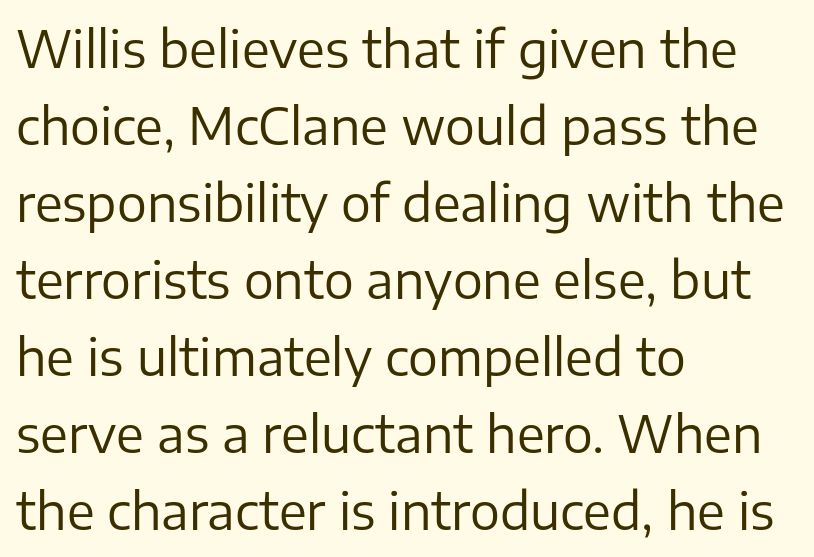
{"serif": "no", "italic": "no", "bold": "no", "weight": "regular", "width": "normal", "stroke_contrast": "low", "x_height": "medium", "monospaced": "no", "underline": "no", "align": "left", "line_spacing": "normal", "line_spacing_ratio": 1.54, "letter_spacing": "normal", "letter_spacing_em": 0.0, "glyph_px": 50}
